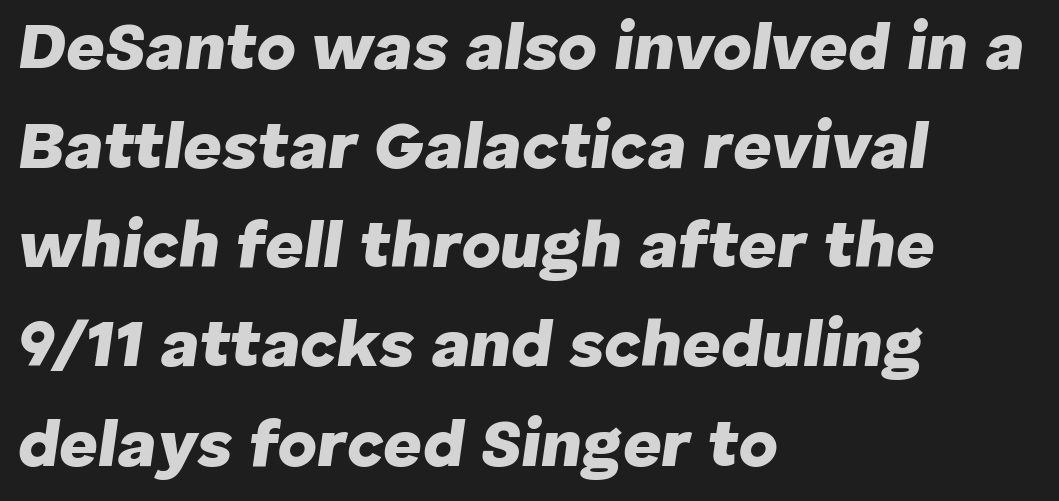
Spacing verdict: proportional, widths tailored to each character. The font's italic variant was chosen for this text. This is heavy type, rendered in bold. The string is rendered with underlining switched off.
